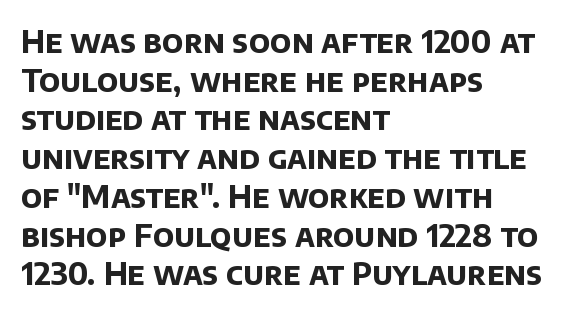
{"serif": "no", "bold": "yes", "weight": "bold", "width": "normal", "stroke_contrast": "low", "x_height": "large", "monospaced": "no", "underline": "no", "align": "left", "line_spacing": "normal", "line_spacing_ratio": 1.25, "letter_spacing": "normal", "letter_spacing_em": 0.0, "glyph_px": 31}
